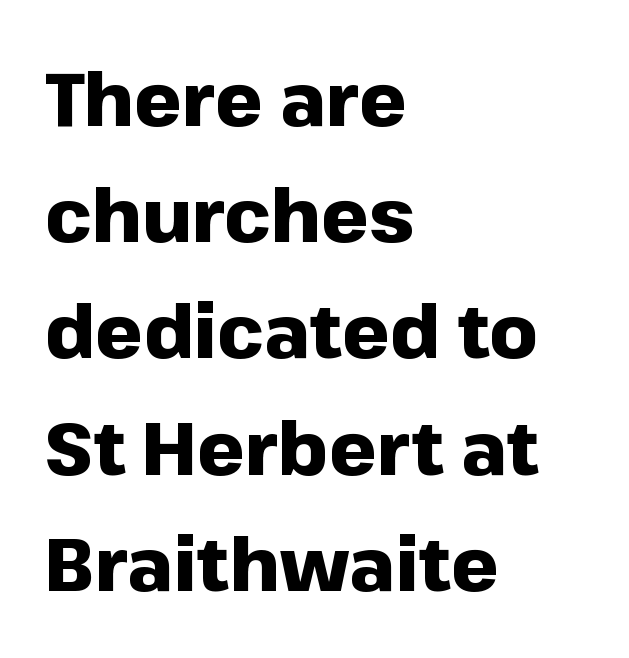
What's the leading like? Ordinary, nothing unusual. The rendering uses natural spacing where letterforms have individual widths. Each row of text sits above clean, open space. This sample is left-justified, so line endings fall wherever the words run out. In terms of weight, the rendering is a true, heavy bold.
